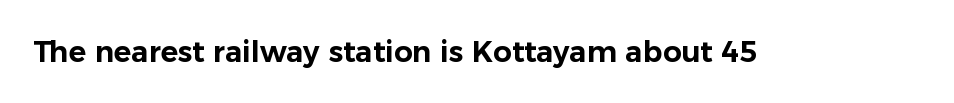
The letterforms sit shoulder to shoulder at normal distance. Vertical strokes here are truly vertical. Proportional: the letters do not fall into vertical columns. The specimen omits any rule beneath the text block's lines. Typographically, this falls in the sans-serif category.
